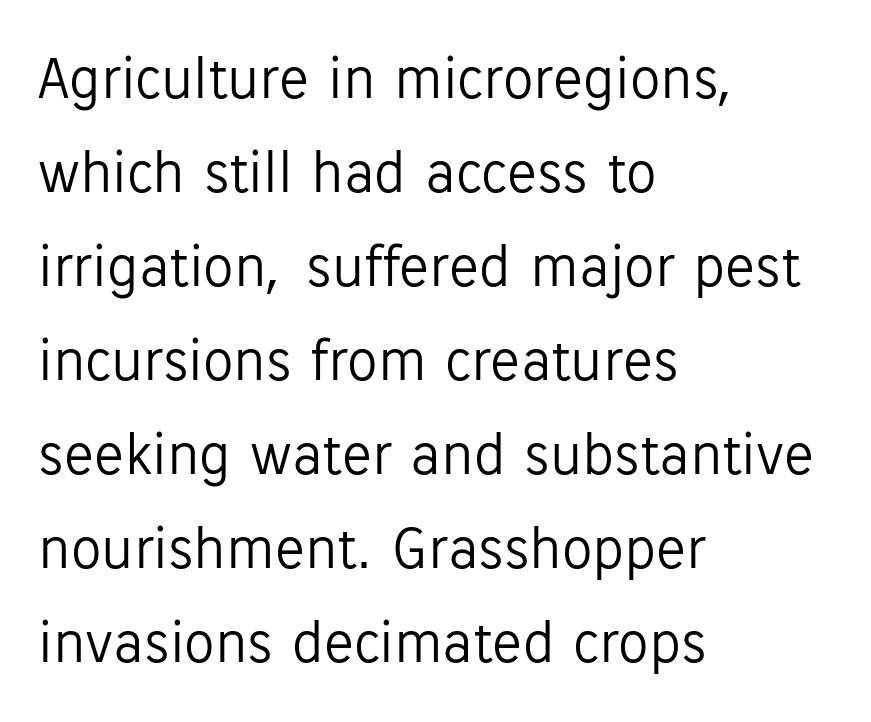
{"serif": "no", "italic": "no", "bold": "no", "weight": "light", "width": "normal", "stroke_contrast": "low", "x_height": "medium", "monospaced": "no", "underline": "no", "align": "left", "line_spacing": "normal", "line_spacing_ratio": 1.54, "letter_spacing": "normal", "letter_spacing_em": 0.0, "glyph_px": 61}
